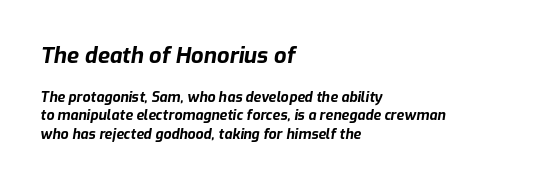
{"italic": "yes", "lean": "right", "slant_degrees": 9, "bold": "yes", "underline": "no", "align": "left", "line_spacing": "normal", "line_spacing_ratio": 1.32, "letter_spacing": "normal", "letter_spacing_em": 0.0, "larger_block": "first", "size_ratio": 1.57, "glyph_px": 22}
